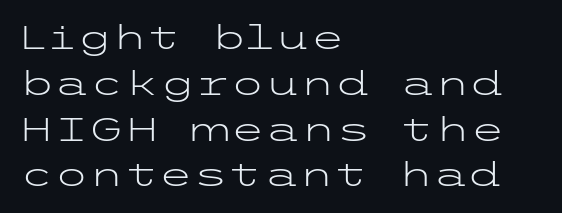
The image shows 32 px light, wide sans-serif type, upright; set left-aligned, normal line spacing (1.43x), normal letter spacing, not underlined; low stroke contrast and a medium x-height.
